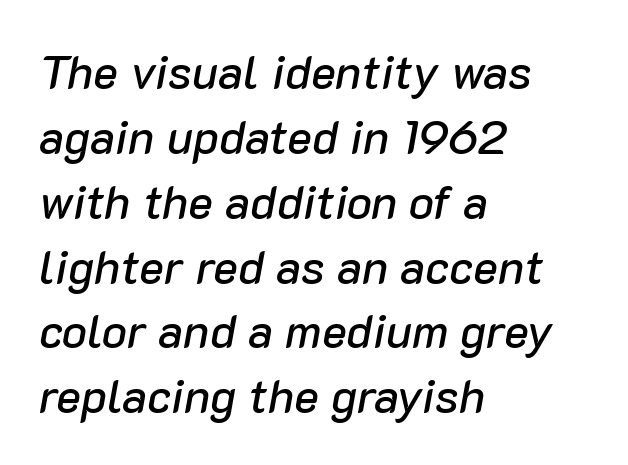
Q: Is the text italic (slanted)? A: Yes, it leans right by about 10 degrees.
Q: Is the text underlined? A: No.
Q: How is the paragraph aligned? A: Left-aligned.
Q: Is the spacing between letters normal or unusually wide? A: Normal.
Q: Is the spacing between lines tight, normal or loose? A: Normal.
Q: Width (condensed, normal, or wide)? A: Normal.
Q: Stroke contrast? A: Low.
Q: x-height? A: Medium.
Q: Monospaced? A: No.
